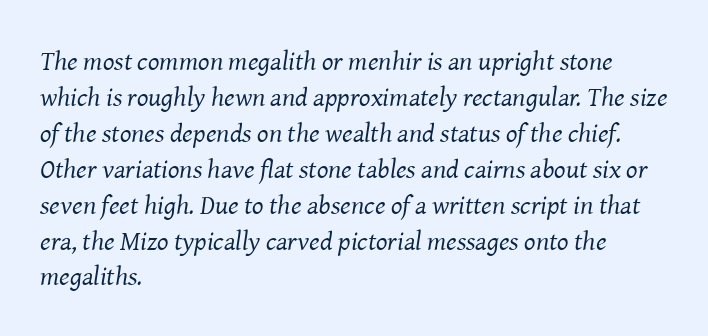
Layout note: lines flush left. Summary of weight: not heavy and not bold. Between one letter and the next there's only the usual sliver of space. Type without underlining.
